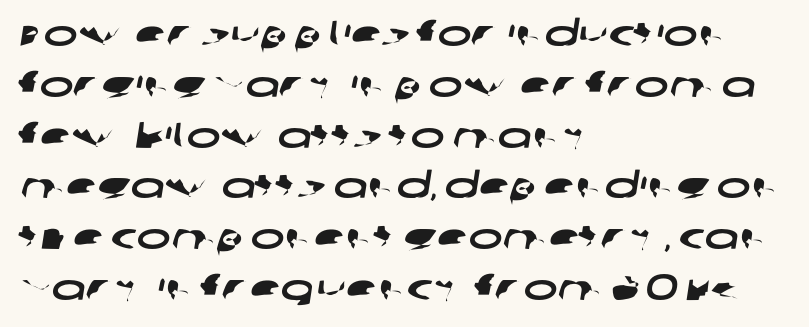
Q: Is the typeface a serif or a sans-serif typeface? A: Sans-serif.
Q: Is the text underlined? A: No.
Q: How is the paragraph aligned? A: Left-aligned.
Q: Is the spacing between letters normal or unusually wide? A: Normal.
Q: Is the spacing between lines tight, normal or loose? A: Normal.
Q: Width (condensed, normal, or wide)? A: Wide.
Q: Stroke contrast? A: Low.
Q: x-height? A: Large.
Q: Monospaced? A: No.
